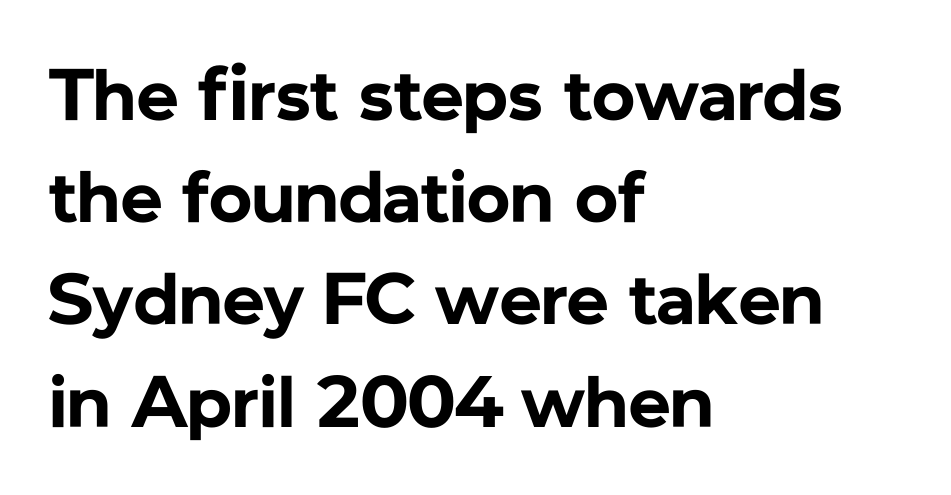
Q: Is the text bold? A: Yes.
Q: Is the text italic (slanted)? A: No, it is upright.
Q: Is the typeface a serif or a sans-serif typeface? A: Sans-serif.
Q: Is the text underlined? A: No.
Q: How is the paragraph aligned? A: Left-aligned.
Q: Is the spacing between letters normal or unusually wide? A: Normal.
Q: Is the spacing between lines tight, normal or loose? A: Normal.
Q: Width (condensed, normal, or wide)? A: Normal.
Q: Stroke contrast? A: Low.
Q: x-height? A: Medium.
Q: Monospaced? A: No.
